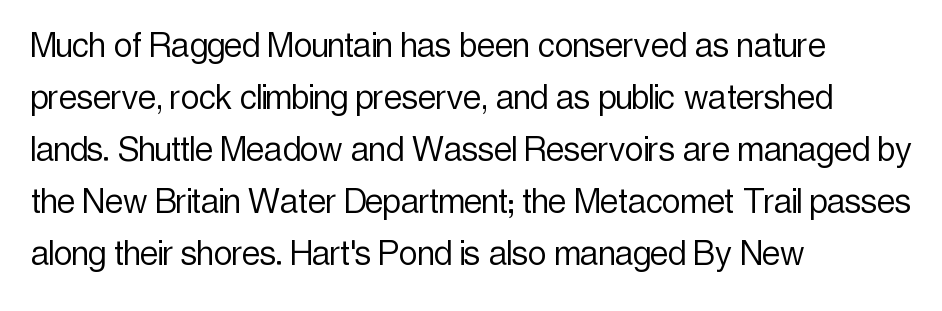
{"serif": "no", "italic": "no", "bold": "no", "weight": "light", "width": "condensed", "x_height": "medium", "monospaced": "no", "underline": "no", "align": "left", "line_spacing": "normal", "line_spacing_ratio": 1.27, "letter_spacing": "normal", "letter_spacing_em": 0.0, "glyph_px": 41}
